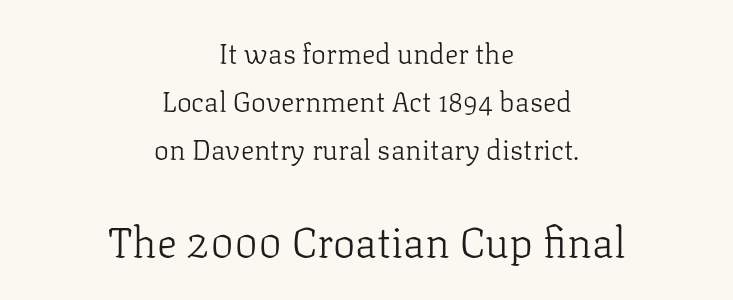
{"serif": "yes", "italic": "no", "bold": "no", "weight": "light", "width": "normal", "stroke_contrast": "low", "x_height": "medium", "monospaced": "no", "underline": "no", "align": "center", "line_spacing_ratio": 1.71, "letter_spacing": "normal", "letter_spacing_em": 0.0, "larger_block": "second", "size_ratio": 1.5, "glyph_px": 42}
